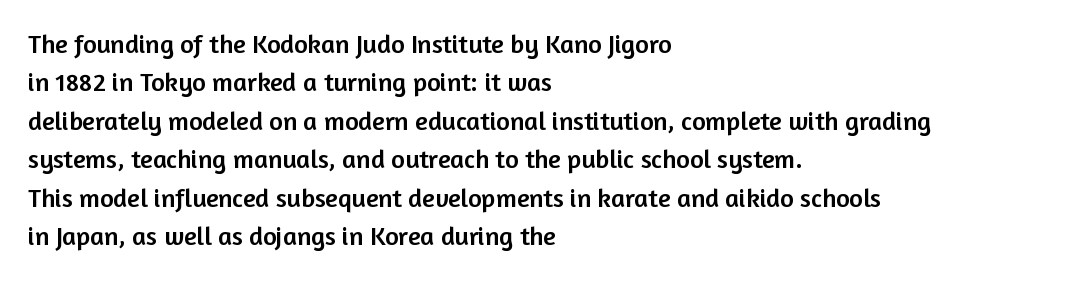
The image shows 26 px text type, upright; set left-aligned, normal line spacing (1.48x), normal letter spacing, not underlined.
